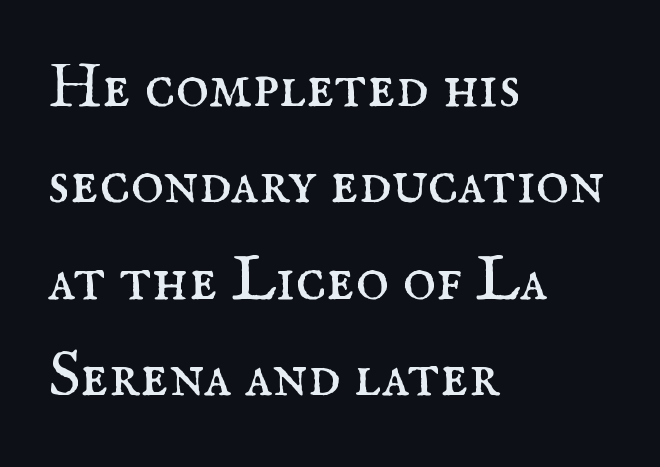
{"serif": "yes", "italic": "no", "bold": "no", "weight": "regular", "width": "normal", "stroke_contrast": "medium", "x_height": "small", "monospaced": "no", "underline": "no", "align": "left", "line_spacing": "normal", "line_spacing_ratio": 1.53, "letter_spacing": "normal", "letter_spacing_em": 0.0, "glyph_px": 63}
